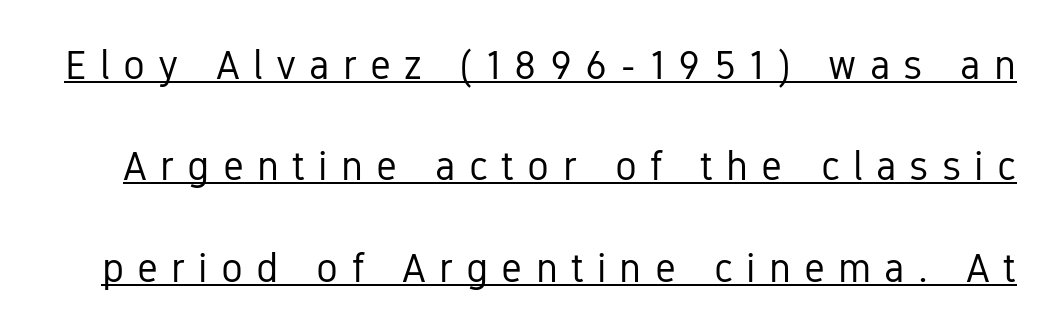
The image shows 41 px regular-weight, condensed sans-serif type, upright; set loose line spacing (2.47x), unusually wide letter spacing (+0.32 em), underlined; low stroke contrast and a medium x-height.
